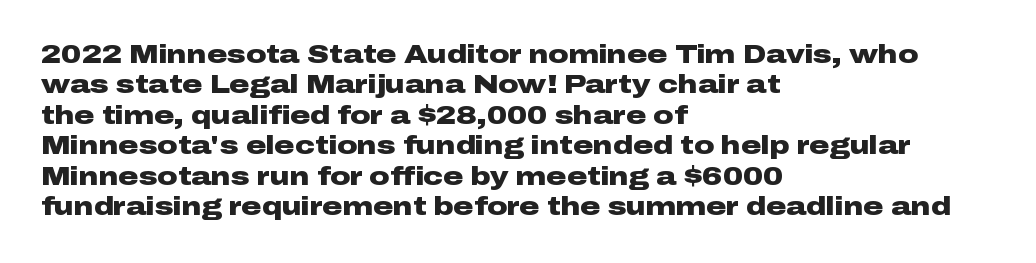
Each line starts at the same left margin while the right side varies. Words appear dense and cohesive because spacing is normal. What weight is shown? A full bold with thick strokes. Nope, not italic — everything's standing straight.
